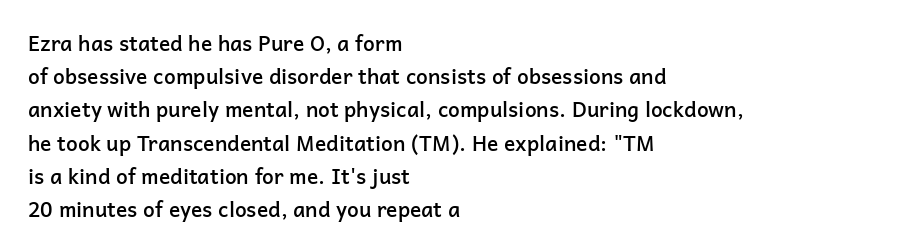
A typesetter would call this zero additional tracking. The foot of each line stays bare and open. Whoever set this chose a conventional vertical rhythm. Short and long lines alike share a common starting point at left. Stems and bowls a touch heavier than normal — semibold. The lettering stays uniformly vertical, giving the passage a roman look.
